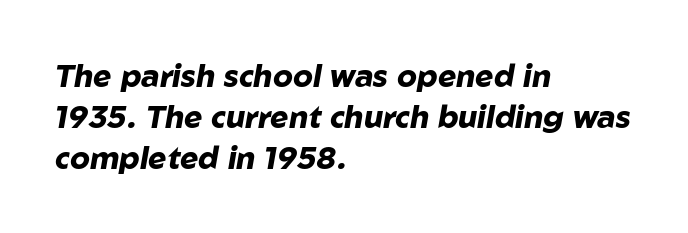
Q: Is the text bold? A: Yes.
Q: Is the text italic (slanted)? A: Yes, it leans right by about 10 degrees.
Q: Is the text underlined? A: No.
Q: How is the paragraph aligned? A: Left-aligned.
Q: Is the spacing between letters normal or unusually wide? A: Normal.
Q: Is the spacing between lines tight, normal or loose? A: Normal.
Q: Width (condensed, normal, or wide)? A: Normal.
Q: Stroke contrast? A: Low.
Q: x-height? A: Medium.
Q: Monospaced? A: No.
